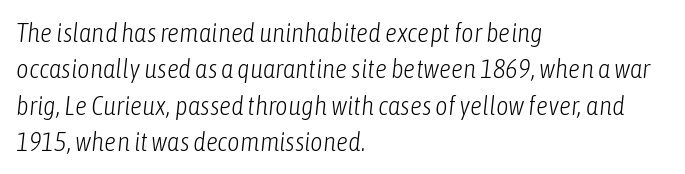
The image shows 27 px text type, italic (leaning right); set left-aligned, normal line spacing (1.35x), normal letter spacing, not underlined.
